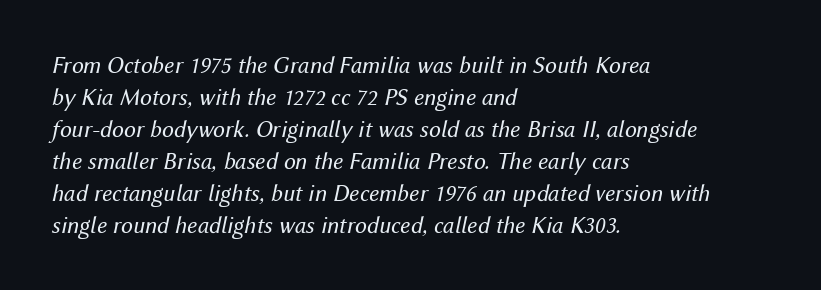
Q: Is the text bold? A: No.
Q: Is the text italic (slanted)? A: Yes, it leans right by about 12 degrees.
Q: Is the text underlined? A: No.
Q: How is the paragraph aligned? A: Left-aligned.
Q: Is the spacing between letters normal or unusually wide? A: Normal.
Q: Is the spacing between lines tight, normal or loose? A: Normal.
